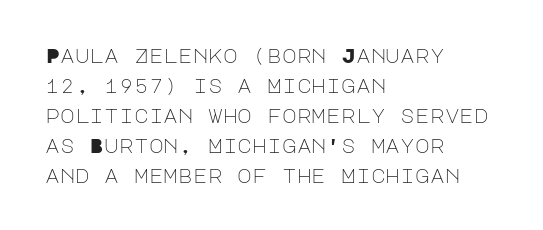
The face looks like a standard text weight, possibly lighter. A normal amount of white space separates one row of letters from the next. Line beginnings align vertically; line endings do not. The horizontal fit of the characters is conventional and even. The passage shown is not underscored anywhere.
